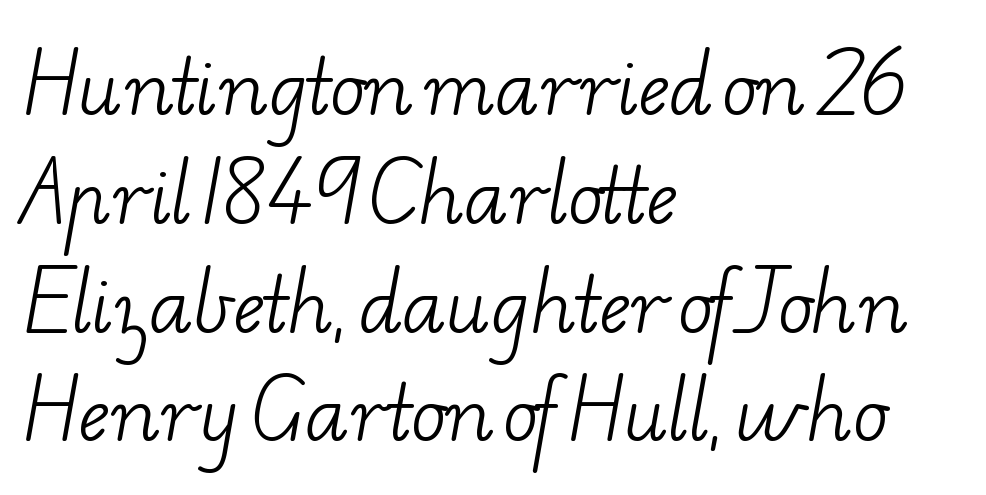
Q: Is the text bold? A: No.
Q: Is the typeface a serif or a sans-serif typeface? A: Serif.
Q: Is the text underlined? A: No.
Q: How is the paragraph aligned? A: Left-aligned.
Q: Is the spacing between letters normal or unusually wide? A: Normal.
Q: Is the spacing between lines tight, normal or loose? A: Normal.
Q: Width (condensed, normal, or wide)? A: Wide.
Q: Stroke contrast? A: Low.
Q: x-height? A: Small.
Q: Monospaced? A: No.
